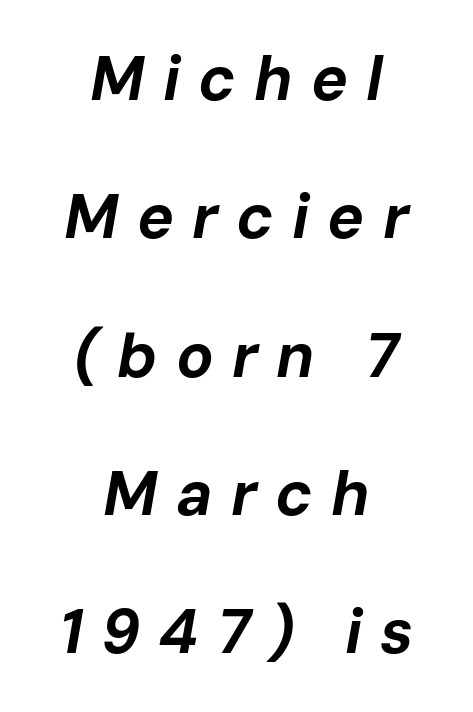
Q: Is the text bold? A: Yes.
Q: Is the text italic (slanted)? A: Yes, it leans right by about 10 degrees.
Q: Is the text underlined? A: No.
Q: How is the paragraph aligned? A: Centered.
Q: Is the spacing between letters normal or unusually wide? A: Unusually wide.
Q: Is the spacing between lines tight, normal or loose? A: Loose.
Q: Width (condensed, normal, or wide)? A: Normal.
Q: Stroke contrast? A: Low.
Q: x-height? A: Medium.
Q: Monospaced? A: No.
